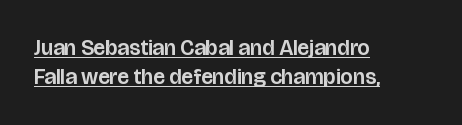
The image shows 22 px text type, upright; set left-aligned, normal line spacing (1.34x), normal letter spacing, underlined.
